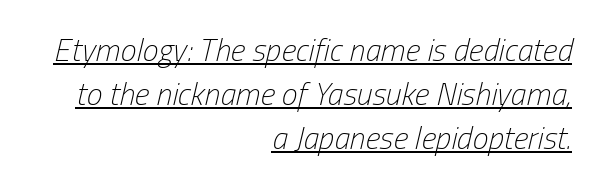
{"italic": "yes", "lean": "right", "slant_degrees": 13, "bold": "no", "weight": "light", "width": "condensed", "stroke_contrast": "low", "x_height": "medium", "monospaced": "no", "underline": "yes", "align": "right", "line_spacing": "normal", "line_spacing_ratio": 1.37, "letter_spacing": "normal", "letter_spacing_em": 0.0, "glyph_px": 32}
